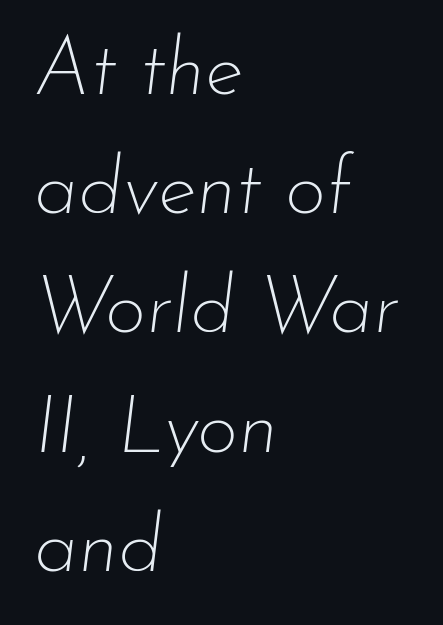
The image shows 80 px thin type, italic (leaning right); set left-aligned, normal line spacing (1.49x), normal letter spacing, not underlined; low stroke contrast and a small x-height.
